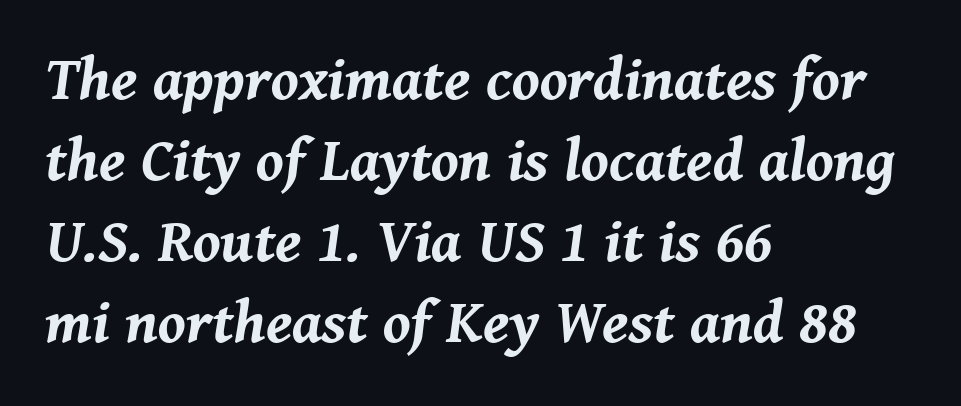
{"italic": "yes", "lean": "right", "slant_degrees": 8, "bold": "yes", "weight": "bold", "width": "normal", "stroke_contrast": "medium", "x_height": "medium", "monospaced": "no", "underline": "no", "align": "left", "line_spacing": "normal", "line_spacing_ratio": 1.33, "letter_spacing": "normal", "letter_spacing_em": 0.0, "glyph_px": 61}
